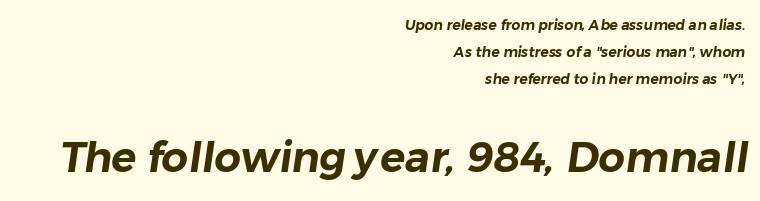
{"serif": "no", "width": "normal", "stroke_contrast": "low", "x_height": "medium", "monospaced": "no", "underline": "no", "align": "right", "line_spacing": "loose", "line_spacing_ratio": 1.94, "letter_spacing": "normal", "letter_spacing_em": 0.0, "larger_block": "second", "size_ratio": 3.0, "glyph_px": 42}
